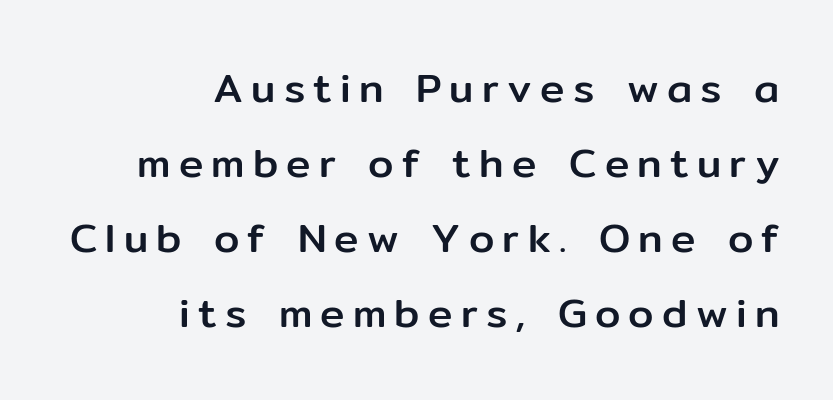
You could only call the tracking loose — the letters float apart. Notice how the passage keeps a crisp vertical edge on the right only. No feet cap the strokes, marking this as sans-serif type. Clear beneath every line of the passage. The letters advance in unequal steps, a hallmark of proportional type. The font's upright variant was chosen for this text.
